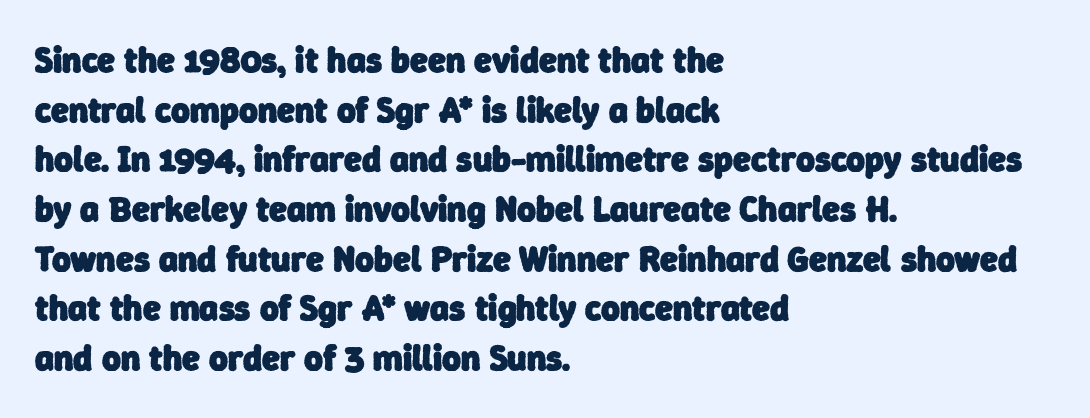
Check where the strokes stop: nothing finishes them off — pure sans. Visually the block forms a straight wall on the left and a jagged coastline on the right. The passage shown is emphatically bold. Decoration check: the copy has no underline. Note the varied advance widths — an 'i' is clearly narrower than an 'm'. The letters sit at their default tracking, neither squeezed nor spread.
